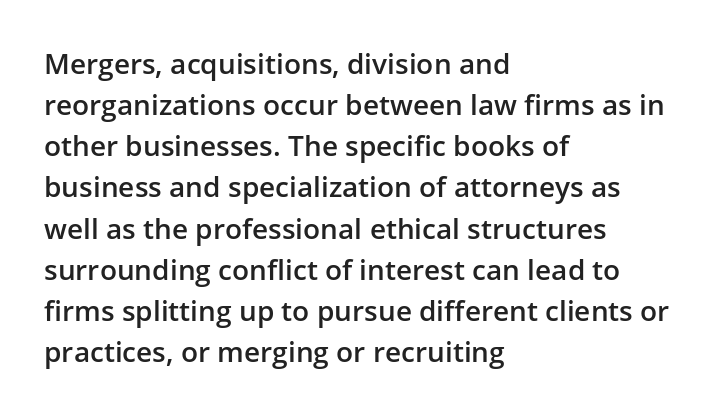
{"serif": "no", "italic": "no", "bold": "semi", "weight": "semibold", "width": "normal", "stroke_contrast": "low", "x_height": "medium", "monospaced": "no", "underline": "no", "align": "left", "line_spacing": "normal", "line_spacing_ratio": 1.47, "letter_spacing": "normal", "letter_spacing_em": 0.0, "glyph_px": 28}
